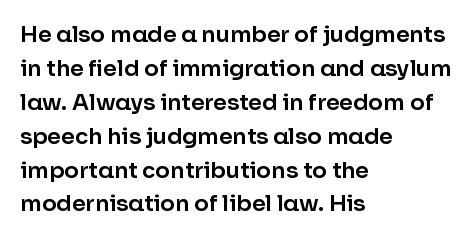
Inter-character spacing is left at the font's built-in metrics. A bare baseline throughout the passage. The typography opts for an upright posture over an oblique one. Casual observation: everything's shoved over to the left.
